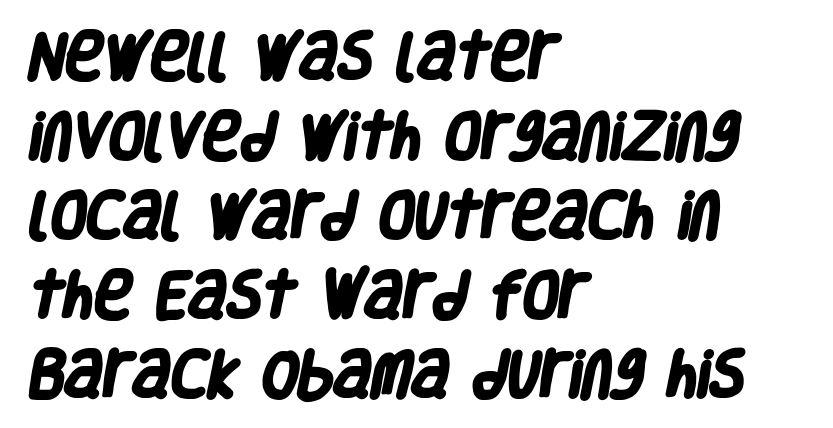
The lines are quadded left. This sample uses a sans-serif face. Short note: letters normally spaced. How would I describe the line gaps? Plain and ordinary. The face used here is proportionally spaced, like ordinary book or web type. Thick stems and heavy bowls — unmistakably bold.
